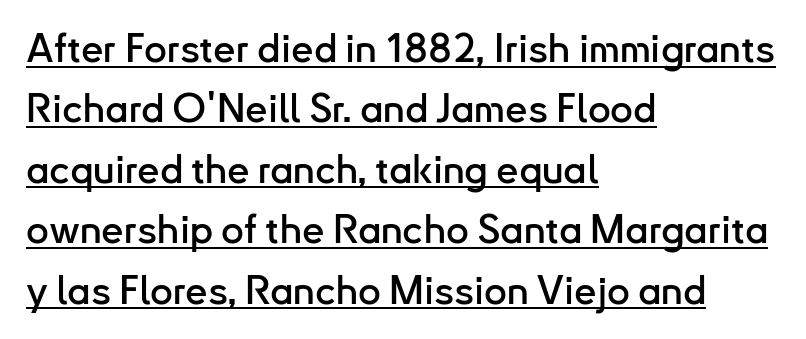
Q: Is the text italic (slanted)? A: No, it is upright.
Q: Is the typeface a serif or a sans-serif typeface? A: Sans-serif.
Q: Is the text underlined? A: Yes.
Q: How is the paragraph aligned? A: Left-aligned.
Q: Is the spacing between letters normal or unusually wide? A: Normal.
Q: Is the spacing between lines tight, normal or loose? A: Normal.
Q: Width (condensed, normal, or wide)? A: Normal.
Q: Stroke contrast? A: Low.
Q: x-height? A: Small.
Q: Monospaced? A: No.
